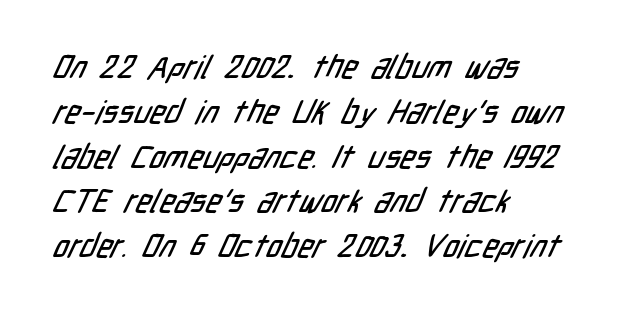
Vertical spacing — default. Words float on clear page, feet unadorned. Notice how the passage keeps a crisp vertical edge on the left only. The characters display no serif detailing; their extremities are plain.
